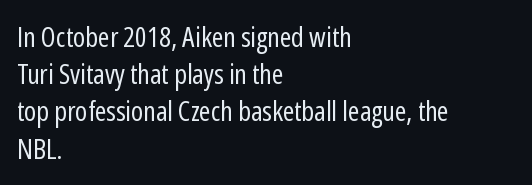
Q: Is the text bold? A: No.
Q: Is the text italic (slanted)? A: No, it is upright.
Q: Is the typeface a serif or a sans-serif typeface? A: Sans-serif.
Q: Is the text underlined? A: No.
Q: How is the paragraph aligned? A: Left-aligned.
Q: Is the spacing between letters normal or unusually wide? A: Normal.
Q: Is the spacing between lines tight, normal or loose? A: Normal.
Q: Width (condensed, normal, or wide)? A: Condensed.
Q: Stroke contrast? A: Low.
Q: x-height? A: Medium.
Q: Monospaced? A: No.
